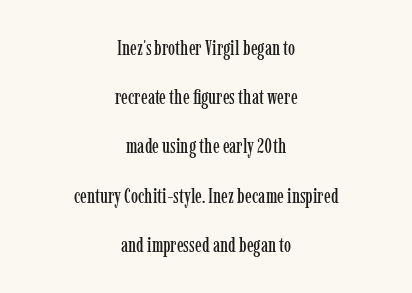
The image shows 20 px text type, upright; set centered, loose line spacing (2.46x), normal letter spacing, not underlined.
